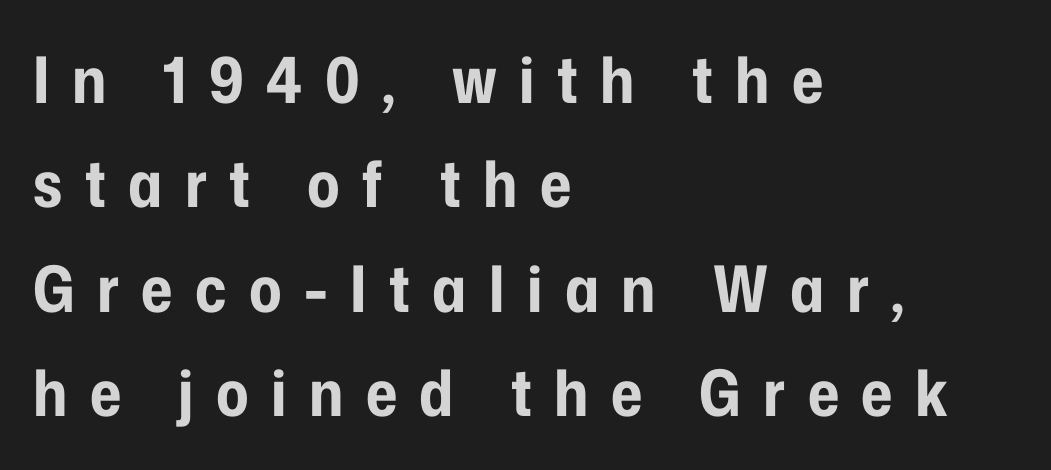
{"serif": "no", "italic": "no", "bold": "yes", "weight": "bold", "width": "condensed", "stroke_contrast": "low", "x_height": "medium", "monospaced": "no", "underline": "no", "align": "left", "line_spacing": "normal", "line_spacing_ratio": 1.63, "letter_spacing": "wide", "letter_spacing_em": 0.35, "glyph_px": 64}
